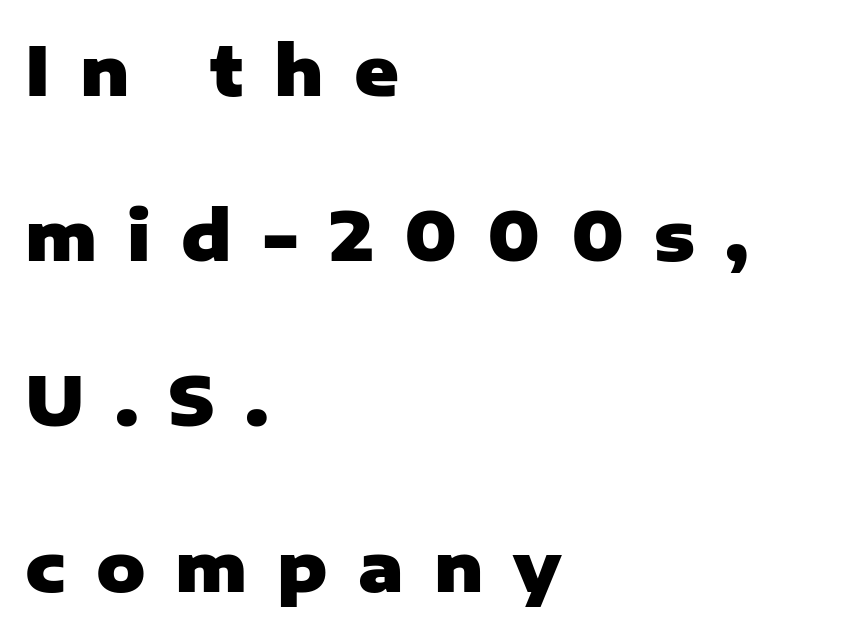
Q: Is the text bold? A: Yes.
Q: Is the text italic (slanted)? A: No, it is upright.
Q: Is the typeface a serif or a sans-serif typeface? A: Sans-serif.
Q: Is the text underlined? A: No.
Q: How is the paragraph aligned? A: Left-aligned.
Q: Is the spacing between letters normal or unusually wide? A: Unusually wide.
Q: Is the spacing between lines tight, normal or loose? A: Loose.
Q: Width (condensed, normal, or wide)? A: Normal.
Q: Stroke contrast? A: Low.
Q: x-height? A: Medium.
Q: Monospaced? A: No.
